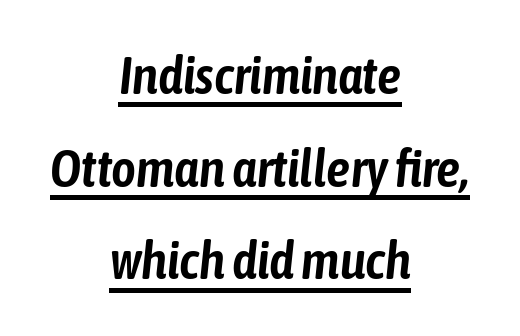
{"italic": "yes", "lean": "right", "slant_degrees": 6, "width": "condensed", "stroke_contrast": "low", "x_height": "medium", "monospaced": "no", "underline": "yes", "align": "center", "line_spacing_ratio": 1.75, "letter_spacing": "normal", "letter_spacing_em": 0.0, "glyph_px": 53}
